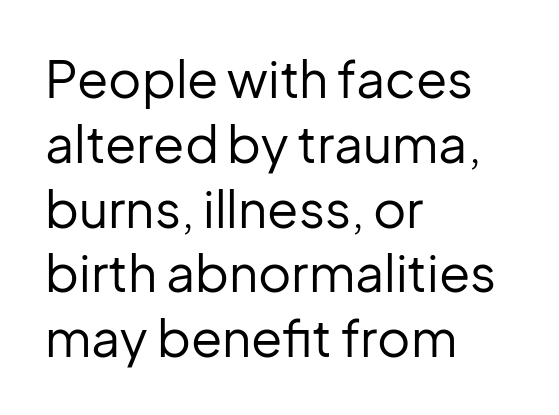
{"serif": "no", "italic": "no", "bold": "no", "weight": "regular", "width": "normal", "stroke_contrast": "low", "x_height": "medium", "monospaced": "no", "underline": "no", "align": "left", "line_spacing": "normal", "line_spacing_ratio": 1.27, "letter_spacing": "normal", "letter_spacing_em": 0.0, "glyph_px": 51}
